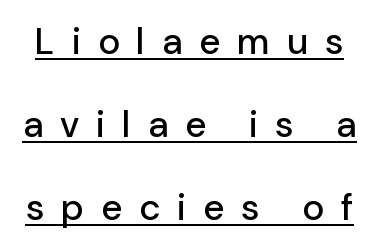
Vertical strokes here are truly vertical. A typographer would call this underscored text. Summary of vertical rhythm: relaxed, with wide interline spacing. Inter-character spacing is expanded well beyond the font's built-in metrics. These lines are rendered in a variable-pitch font.
